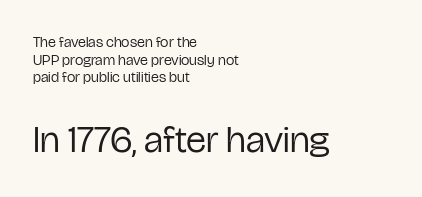
Each word holds together tightly as a unit, with standard inter-letter gaps. Counters stay open thanks to moderate or lighter strokes. Rendered with straight, roman letterforms. The rendering shows plain stroke endings on the letterforms — a sans-serif design. Line starts are locked; line ends wander.
